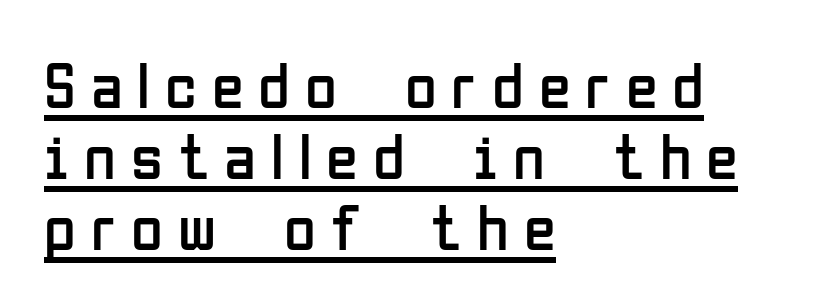
Q: Is the text bold? A: No.
Q: Is the text italic (slanted)? A: No, it is upright.
Q: Is the typeface a serif or a sans-serif typeface? A: Sans-serif.
Q: Is the text underlined? A: Yes.
Q: How is the paragraph aligned? A: Left-aligned.
Q: Is the spacing between letters normal or unusually wide? A: Unusually wide.
Q: Is the spacing between lines tight, normal or loose? A: Tight.
Q: Width (condensed, normal, or wide)? A: Condensed.
Q: Stroke contrast? A: Low.
Q: x-height? A: Medium.
Q: Monospaced? A: No.
